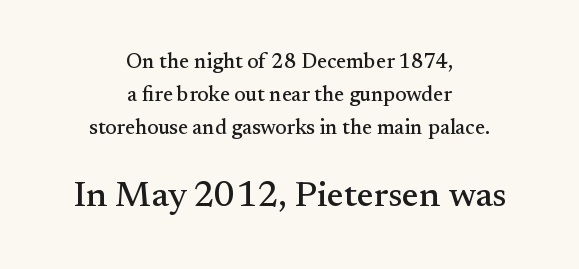
Q: Is the text italic (slanted)? A: No, it is upright.
Q: Is the typeface a serif or a sans-serif typeface? A: Serif.
Q: Is the text underlined? A: No.
Q: How is the paragraph aligned? A: Centered.
Q: Is the spacing between letters normal or unusually wide? A: Normal.
Q: Is the spacing between lines tight, normal or loose? A: Normal.
Q: Which block of text is set in a larger size, the first (top) or the second (bottom)? A: The second (bottom) one.
Q: Width (condensed, normal, or wide)? A: Normal.
Q: Stroke contrast? A: Medium.
Q: x-height? A: Small.
Q: Monospaced? A: No.
